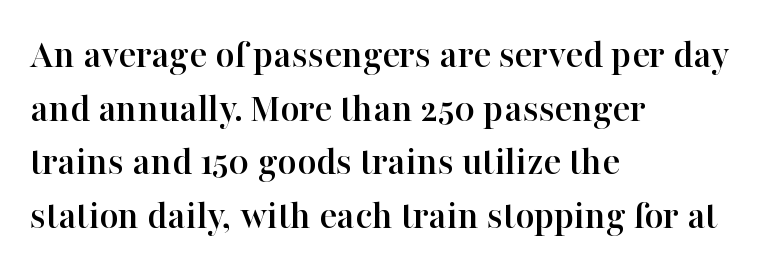
The passage shown is typed in a proportional face where columns would drift. Type without underlining. Upright lettering throughout. Is the letter spacing exaggerated? No — it looks like the ordinary default. Reading down the column, the eye jumps a familiar distance to each next line.
